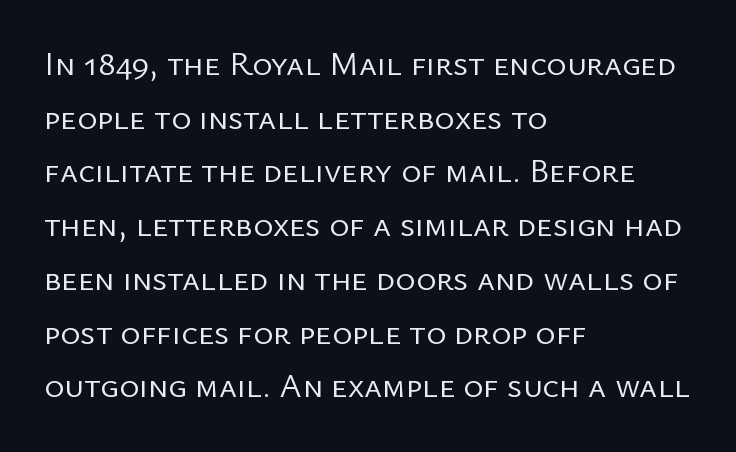
Q: Is the text bold? A: No.
Q: Is the text italic (slanted)? A: No, it is upright.
Q: Is the typeface a serif or a sans-serif typeface? A: Sans-serif.
Q: Is the text underlined? A: No.
Q: How is the paragraph aligned? A: Left-aligned.
Q: Is the spacing between letters normal or unusually wide? A: Normal.
Q: Is the spacing between lines tight, normal or loose? A: Normal.
Q: Width (condensed, normal, or wide)? A: Normal.
Q: Stroke contrast? A: Low.
Q: x-height? A: Medium.
Q: Monospaced? A: No.
